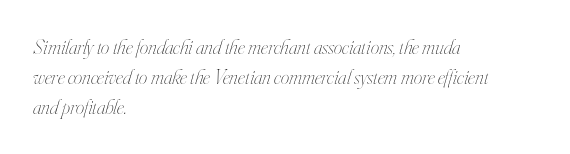
The image shows 21 px text type, italic (leaning right); set left-aligned, normal line spacing (1.44x), normal letter spacing, not underlined.
